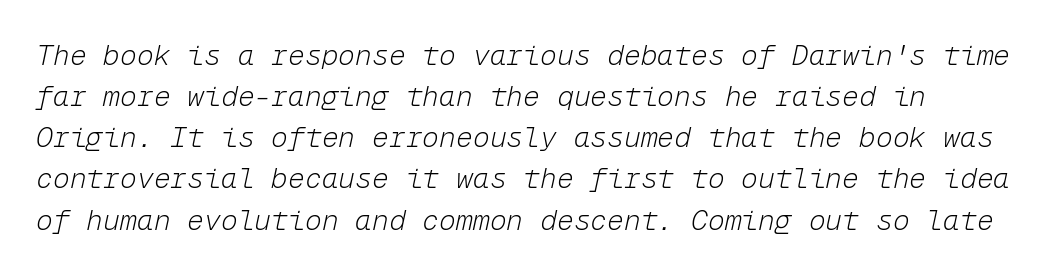
Q: Is the text bold? A: No.
Q: Is the text italic (slanted)? A: Yes, it leans right by about 12 degrees.
Q: Is the text underlined? A: No.
Q: Is the spacing between letters normal or unusually wide? A: Normal.
Q: Is the spacing between lines tight, normal or loose? A: Normal.
Q: Width (condensed, normal, or wide)? A: Normal.
Q: Stroke contrast? A: Low.
Q: x-height? A: Medium.
Q: Monospaced? A: Yes.
